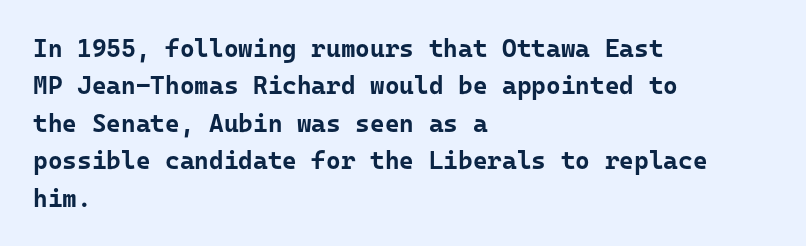
The image shows 25 px bold type, upright; set left-aligned, normal line spacing (1.5x), normal letter spacing, not underlined.
